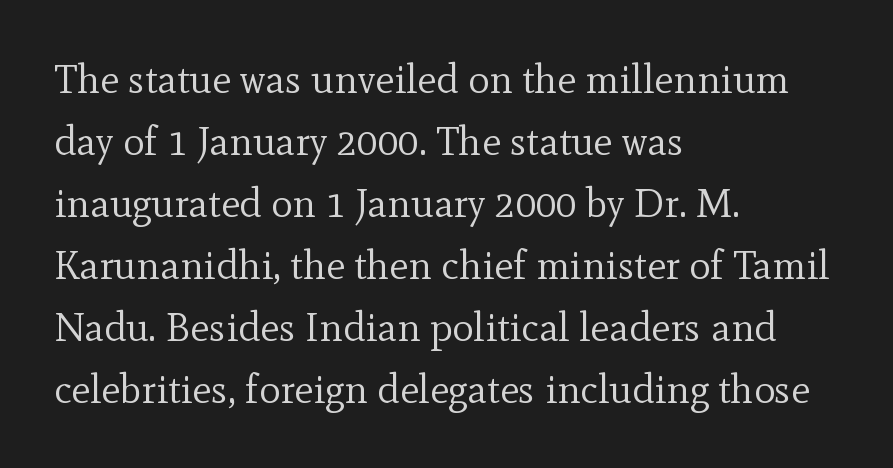
Regarding serifs, this sample has them. What's the leading like? Ordinary, nothing unusual. The type is set solid horizontally, with unmodified tracking. Only glyphs here, with clear space below each row. It's the straight-up-and-down kind of type.
